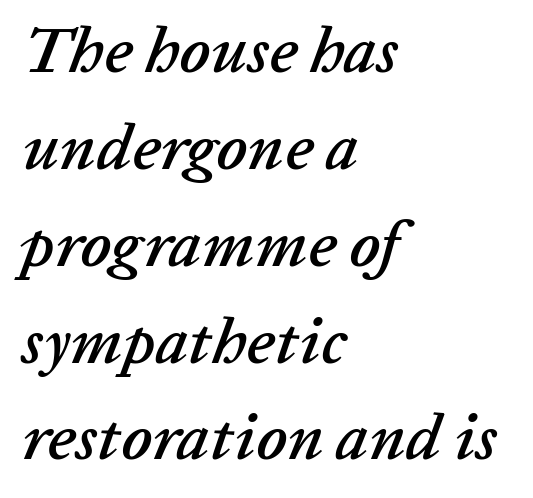
Q: Is the text italic (slanted)? A: Yes, it leans right by about 20 degrees.
Q: Is the text underlined? A: No.
Q: How is the paragraph aligned? A: Left-aligned.
Q: Is the spacing between letters normal or unusually wide? A: Normal.
Q: Is the spacing between lines tight, normal or loose? A: Normal.
Q: Width (condensed, normal, or wide)? A: Normal.
Q: Stroke contrast? A: Low.
Q: x-height? A: Medium.
Q: Monospaced? A: No.
